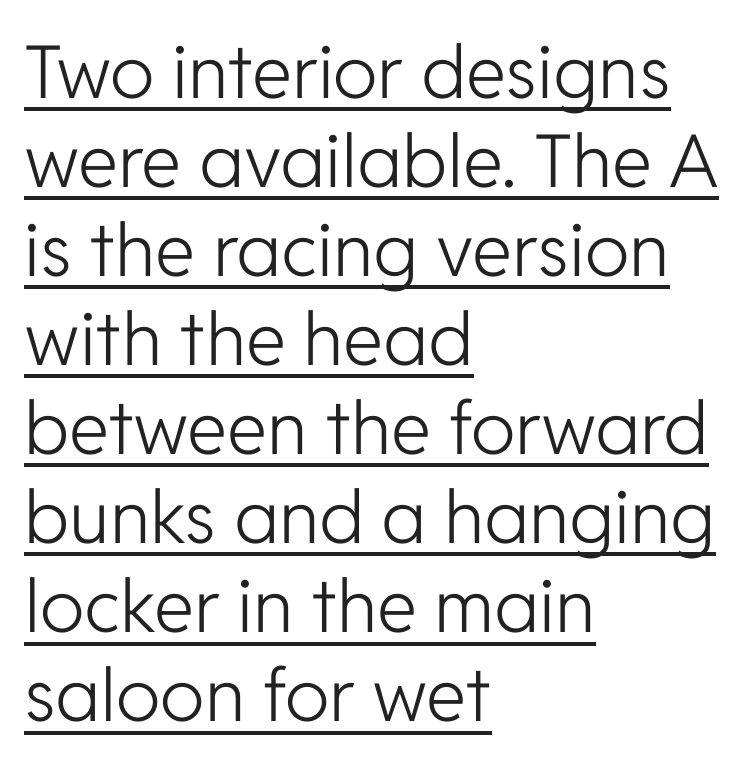
Is the type heavy? It reads as light-to-regular instead. Think of a printed novel: that variable character pitch is what you see here. No feet cap the strokes, marking this as sans-serif type. This rendering features underlined lettering.
